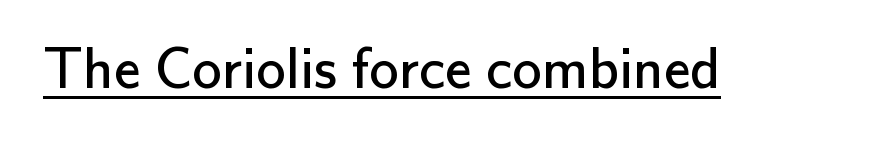
The image shows 59 px regular-weight sans-serif type, upright; set normal letter spacing, underlined; low stroke contrast and a small x-height.
